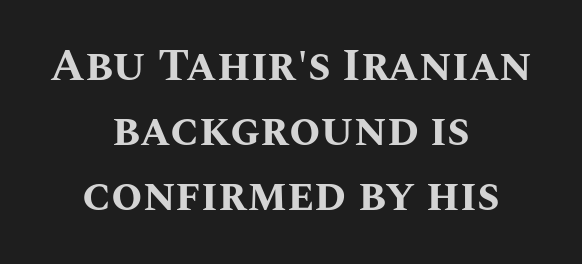
Each line is balanced around a shared central axis. This sample has the flowing, uneven cadence of proportional lettering. Posture: straight, roman, zero tilt. This is heavy type, rendered in bold. Rows of type keep a routine distance in the vertical direction.
